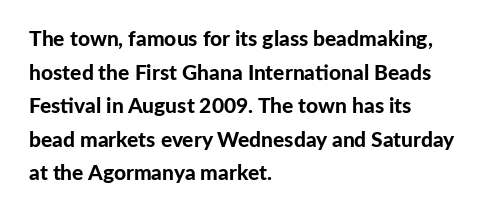
The image shows 21 px bold type, upright; set left-aligned, normal line spacing (1.6x), normal letter spacing, not underlined.
